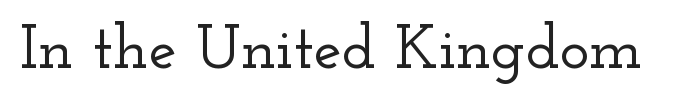
{"serif": "yes", "italic": "no", "width": "wide", "stroke_contrast": "low", "x_height": "small", "monospaced": "no", "underline": "no", "letter_spacing": "normal", "letter_spacing_em": 0.0, "glyph_px": 63}
